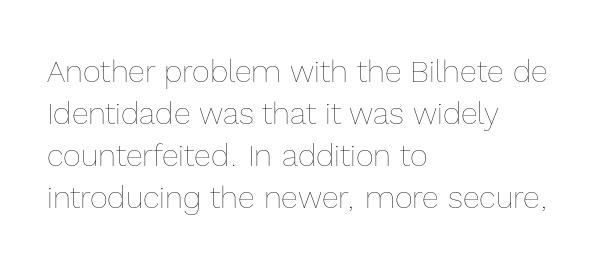
The cut favours lightness, reaching ordinary text weight at its darkest. Compared with typical paragraphs, the rows here are spaced about the same. Where is the straight margin? On the left. Each letter keeps its own natural width here, so spacing adapts to shape. Ascenders rise straight up at ninety degrees.
